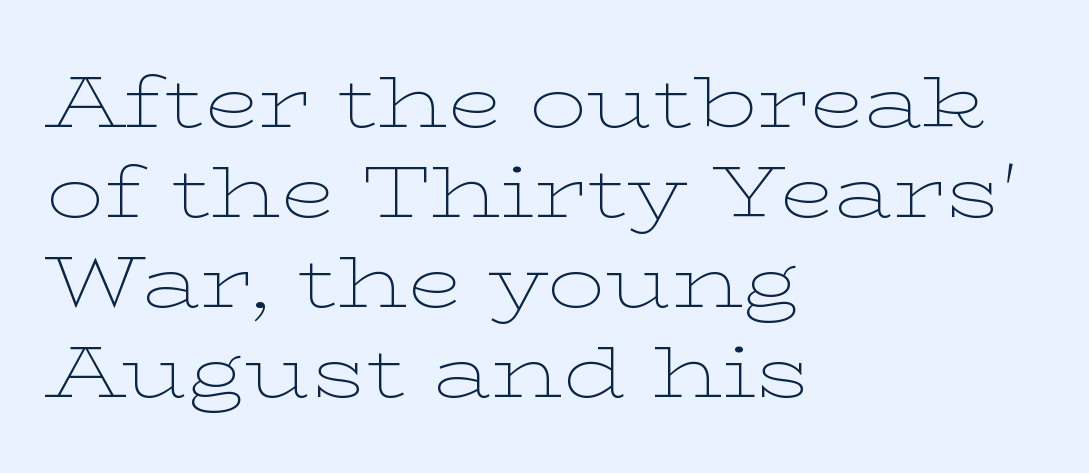
The image shows 72 px thin, wide serif type, upright; set left-aligned, normal line spacing (1.25x), normal letter spacing, not underlined; low stroke contrast and a medium x-height.
